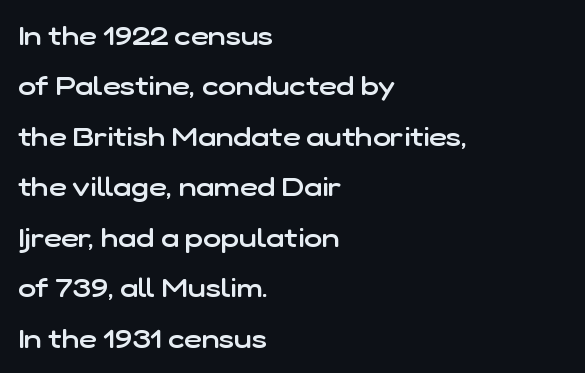
The image shows 27 px text type, upright; set left-aligned, line spacing 1.87x, normal letter spacing, not underlined.
